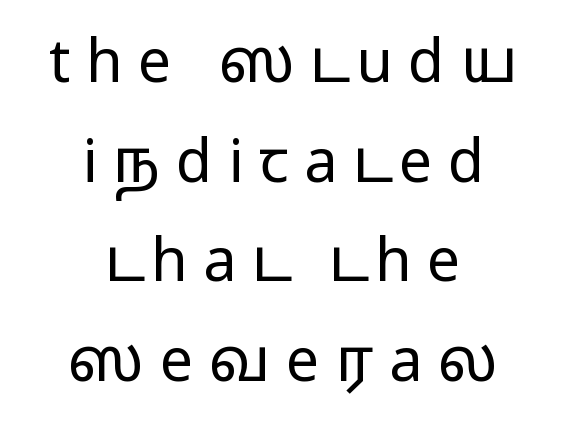
The image shows 59 px regular-weight, wide sans-serif type, upright; set centered, normal line spacing (1.69x), unusually wide letter spacing (+0.27 em), not underlined; low stroke contrast and a medium x-height.
